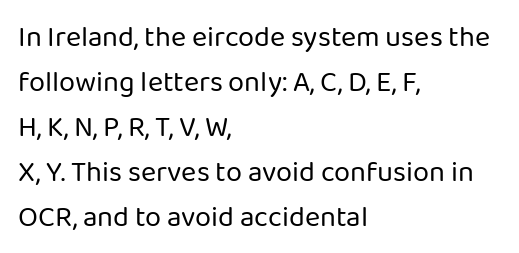
This is roman type, the default non-slanted kind. Character widths vary here, with narrow letters taking less room than wide ones. Is this a heavy cut? Hardly; it is regular or lighter. You could call the tracking neutral — neither tight nor loose. Unmarked baselines from the first word to the last. The vertical gap from one line to the next is medium.
